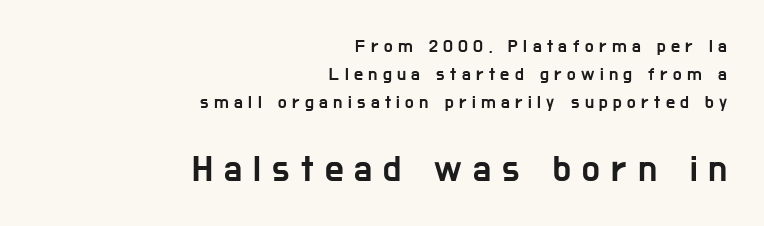
{"serif": "no", "italic": "no", "width": "condensed", "stroke_contrast": "low", "x_height": "medium", "monospaced": "no", "underline": "no", "align": "right", "line_spacing": "normal", "line_spacing_ratio": 1.56, "letter_spacing": "wide", "letter_spacing_em": 0.3, "larger_block": "second", "size_ratio": 2.06, "glyph_px": 37}
